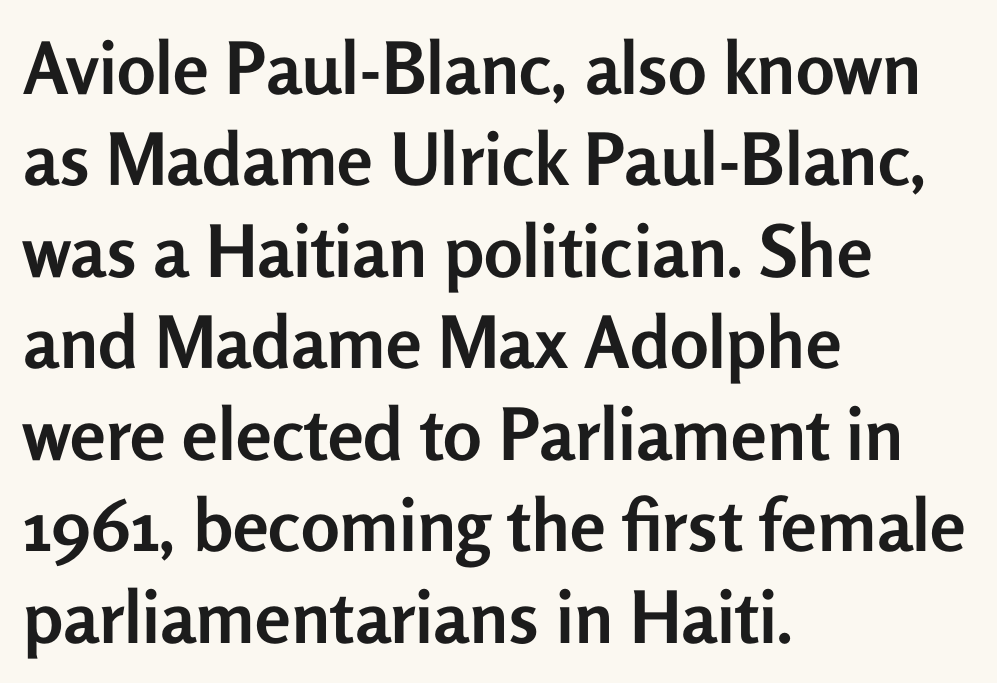
Q: Is the text bold? A: Yes.
Q: Is the text italic (slanted)? A: No, it is upright.
Q: Is the typeface a serif or a sans-serif typeface? A: Sans-serif.
Q: Is the text underlined? A: No.
Q: How is the paragraph aligned? A: Left-aligned.
Q: Is the spacing between letters normal or unusually wide? A: Normal.
Q: Is the spacing between lines tight, normal or loose? A: Normal.
Q: Width (condensed, normal, or wide)? A: Normal.
Q: Stroke contrast? A: Low.
Q: x-height? A: Medium.
Q: Monospaced? A: No.
